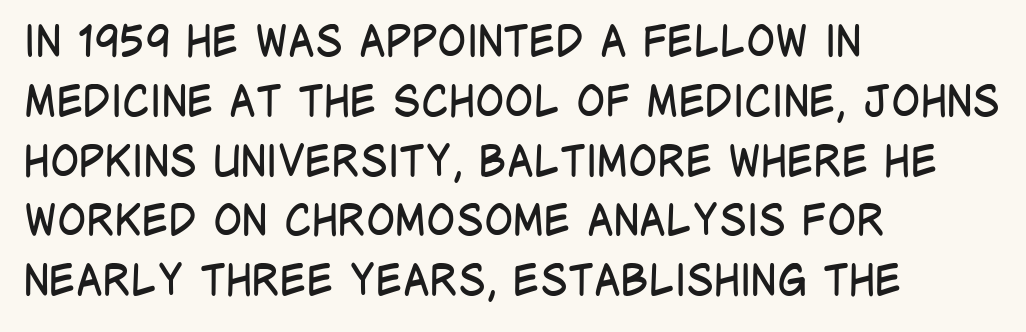
Quick note: underline off. Compared with typical body copy, the letter spacing here is the same. The rendering uses a moderate line-height, typical for paragraphs. Reading down the block, your eye returns to a fixed left position each line. Unlike a traditional serif, this face leaves its strokes unadorned. The font is comparable to plain body text, perhaps lighter.
